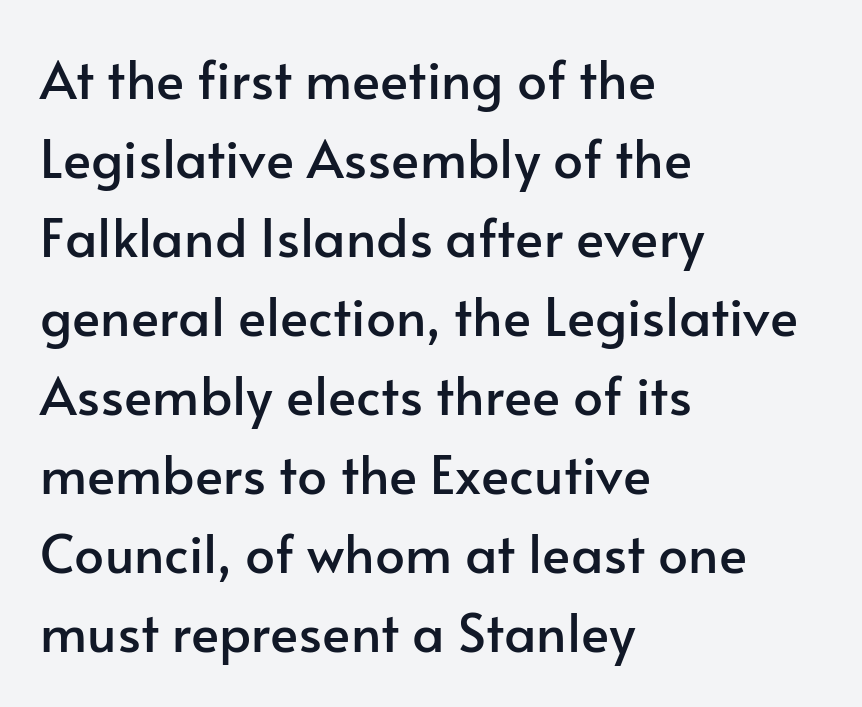
Q: Is the text italic (slanted)? A: No, it is upright.
Q: Is the typeface a serif or a sans-serif typeface? A: Sans-serif.
Q: Is the text underlined? A: No.
Q: How is the paragraph aligned? A: Left-aligned.
Q: Is the spacing between letters normal or unusually wide? A: Normal.
Q: Is the spacing between lines tight, normal or loose? A: Normal.
Q: Width (condensed, normal, or wide)? A: Normal.
Q: Stroke contrast? A: Low.
Q: x-height? A: Small.
Q: Monospaced? A: No.
